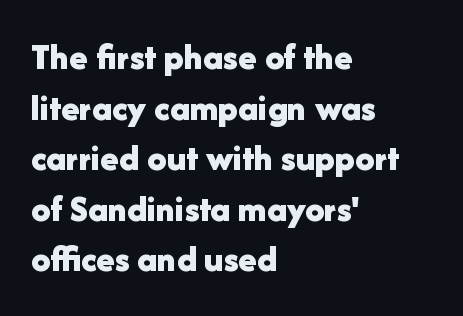
A bare baseline throughout the passage. Weight: bold. In CSS terms this would be text-align: left. The letters carry no serifs — their stems end cleanly without finishing strokes. Honestly, the letter spacing is just normal — you wouldn't notice it. The rendering uses natural spacing where letterforms have individual widths.
